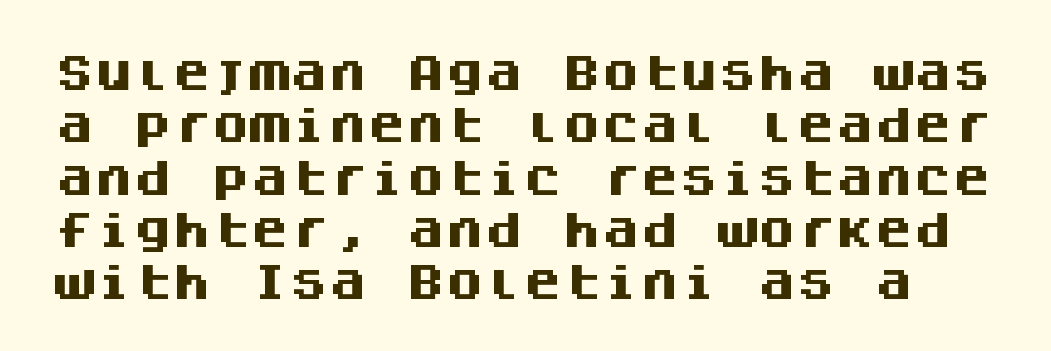
The image shows 39 px heavy sans-serif type, upright, monospaced; set normal line spacing (1.34x), normal letter spacing, not underlined; medium stroke contrast and a large x-height.
